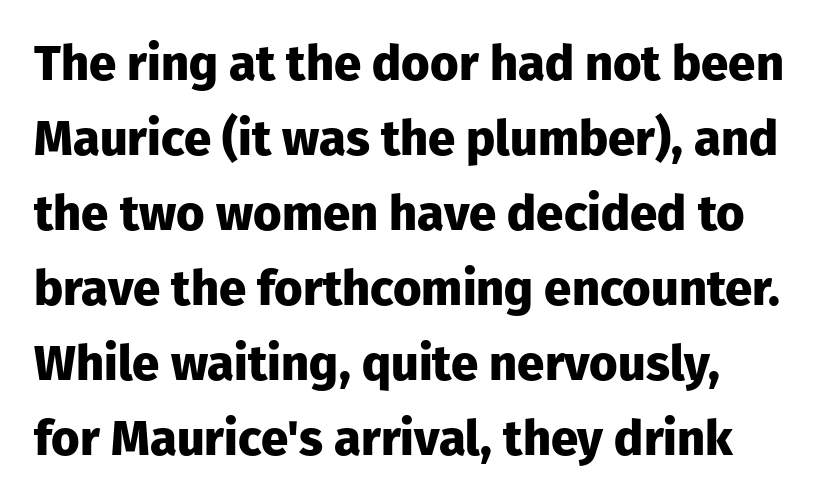
Q: Is the text bold? A: Yes.
Q: Is the text italic (slanted)? A: No, it is upright.
Q: Is the typeface a serif or a sans-serif typeface? A: Sans-serif.
Q: Is the text underlined? A: No.
Q: Is the spacing between letters normal or unusually wide? A: Normal.
Q: Is the spacing between lines tight, normal or loose? A: Normal.
Q: Width (condensed, normal, or wide)? A: Normal.
Q: Stroke contrast? A: Low.
Q: x-height? A: Medium.
Q: Monospaced? A: No.
